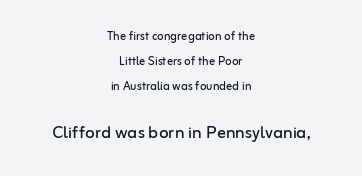
Q: Is the text bold? A: No.
Q: Is the text italic (slanted)? A: No, it is upright.
Q: Is the text underlined? A: No.
Q: How is the paragraph aligned? A: Centered.
Q: Is the spacing between letters normal or unusually wide? A: Normal.
Q: Is the spacing between lines tight, normal or loose? A: Normal.
Q: Which block of text is set in a larger size, the first (top) or the second (bottom)? A: The second (bottom) one.
